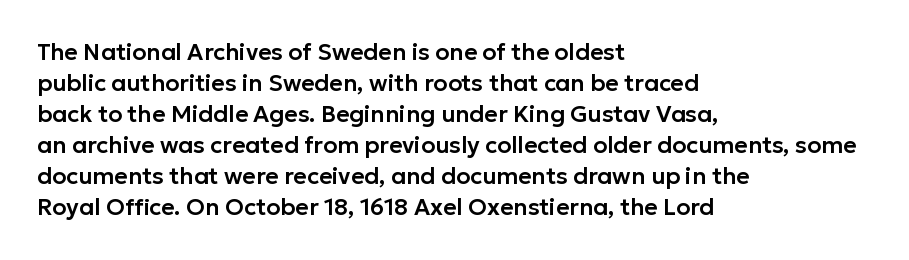
The image shows 23 px text type, upright; set left-aligned, normal line spacing (1.35x), normal letter spacing, not underlined.
